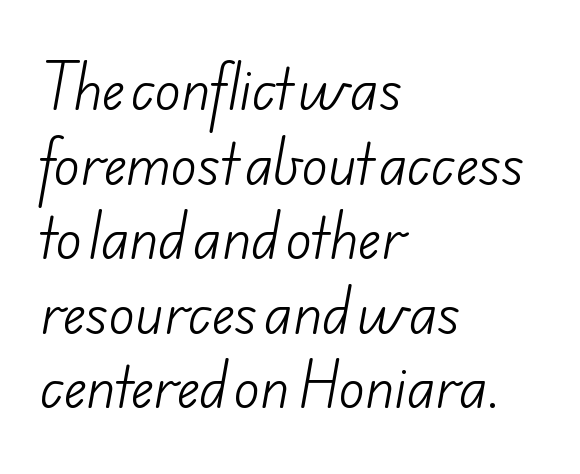
{"serif": "no", "bold": "no", "weight": "light", "width": "normal", "stroke_contrast": "low", "x_height": "small", "monospaced": "no", "underline": "no", "align": "left", "line_spacing": "normal", "line_spacing_ratio": 1.38, "letter_spacing": "normal", "letter_spacing_em": 0.0, "glyph_px": 54}
